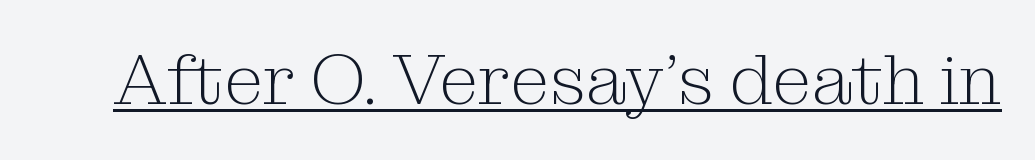
No extra tracking has been applied to these lines. This is underlined copy, the kind a proofreader might mark for attention. This sample uses an upright cut, with every glyph sitting square on the baseline. Do the characters align in a grid? No, the font is proportional. Check where the strokes stop: tiny serifs finish them off. Is the stroke heavy? The answer is a plain regular-or-lighter.
